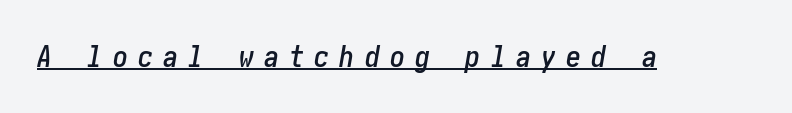
Substantial extra tracking has been applied to these lines. When letters slant like this, we call the style italic. This is underlined copy, the kind a proofreader might mark for attention.
